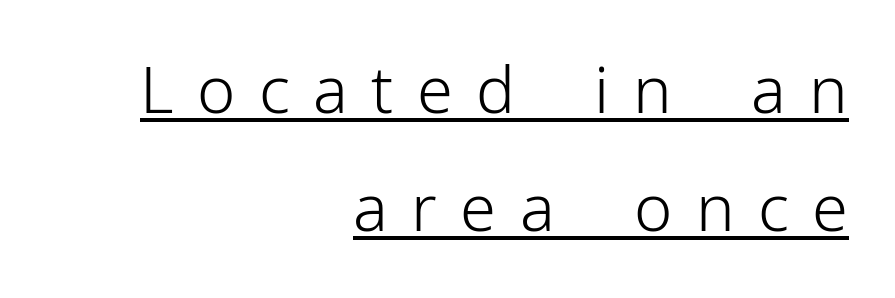
The font family rendered here belongs to the sans-serif group. The words here are underlined. Ordinary non-slanted type is in use. Spacing between characters has been opened up far beyond the box default. Counters stay open thanks to moderate or lighter strokes.
